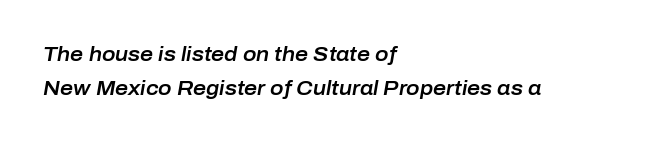
Q: Is the text italic (slanted)? A: Yes, it leans right by about 10 degrees.
Q: Is the text underlined? A: No.
Q: How is the paragraph aligned? A: Left-aligned.
Q: Is the spacing between letters normal or unusually wide? A: Normal.
